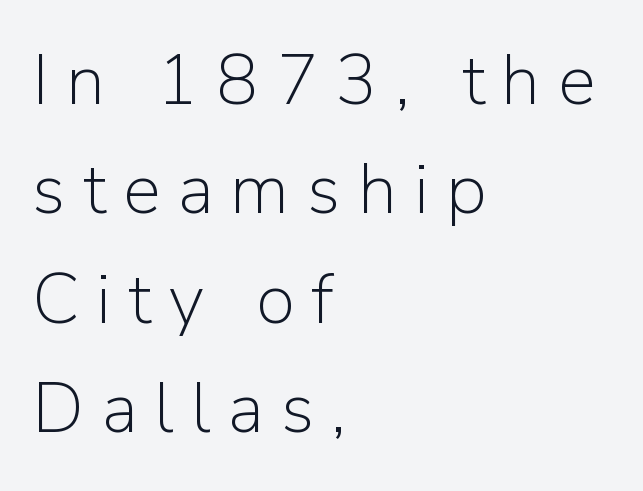
Q: Is the text bold? A: No.
Q: Is the text italic (slanted)? A: No, it is upright.
Q: Is the typeface a serif or a sans-serif typeface? A: Sans-serif.
Q: Is the text underlined? A: No.
Q: How is the paragraph aligned? A: Left-aligned.
Q: Is the spacing between letters normal or unusually wide? A: Unusually wide.
Q: Is the spacing between lines tight, normal or loose? A: Normal.
Q: Width (condensed, normal, or wide)? A: Normal.
Q: Stroke contrast? A: Low.
Q: x-height? A: Medium.
Q: Monospaced? A: No.
